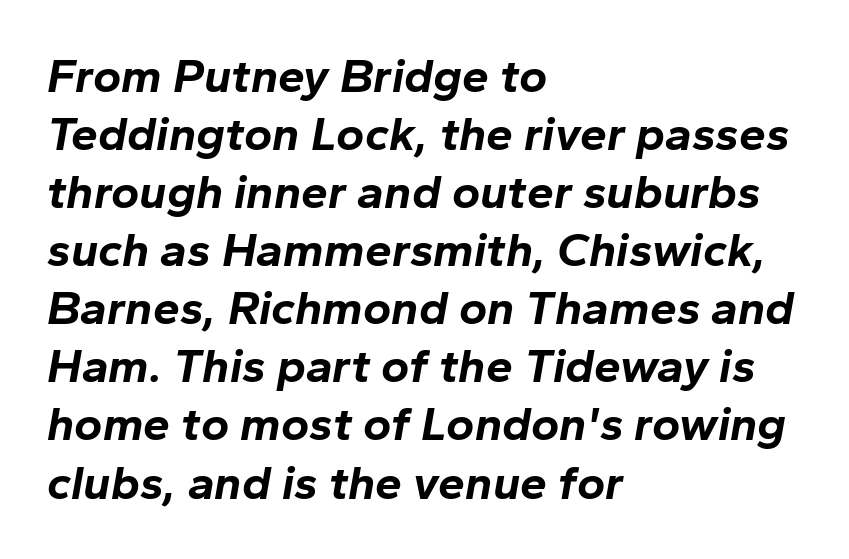
Q: Is the text bold? A: Yes.
Q: Is the text italic (slanted)? A: Yes, it leans right by about 10 degrees.
Q: Is the text underlined? A: No.
Q: How is the paragraph aligned? A: Left-aligned.
Q: Is the spacing between letters normal or unusually wide? A: Normal.
Q: Width (condensed, normal, or wide)? A: Normal.
Q: Stroke contrast? A: Low.
Q: x-height? A: Medium.
Q: Monospaced? A: No.
